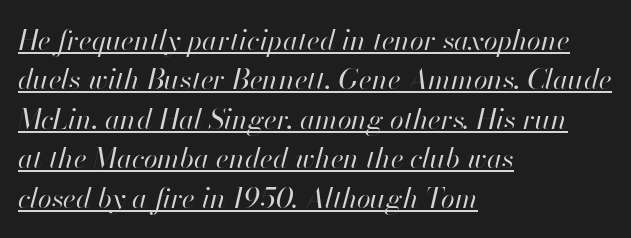
Characters are canted at an angle relative to the baseline's perpendicular. Regarding leading, the lines here are spaced in the standard way. Think of a printed novel: that variable character pitch is what you see here. Leftover space on each line is placed entirely after the last word. The weight would be labelled regular, book, light, or lighter still. Look at the tracking — it's just the regular setting, nothing added.
